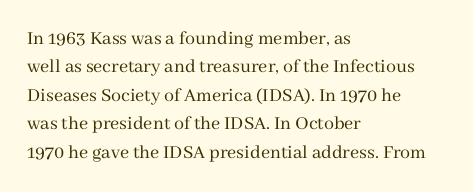
Q: Is the text bold? A: No.
Q: Is the text italic (slanted)? A: No, it is upright.
Q: Is the text underlined? A: No.
Q: How is the paragraph aligned? A: Left-aligned.
Q: Is the spacing between letters normal or unusually wide? A: Normal.
Q: Is the spacing between lines tight, normal or loose? A: Normal.
